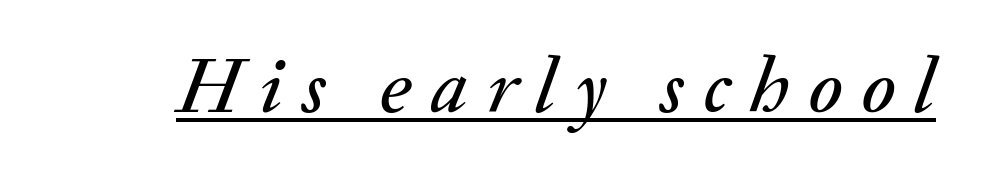
{"italic": "yes", "lean": "right", "slant_degrees": 20, "width": "normal", "stroke_contrast": "medium", "x_height": "small", "monospaced": "no", "underline": "yes", "letter_spacing": "wide", "letter_spacing_em": 0.24, "glyph_px": 80}
